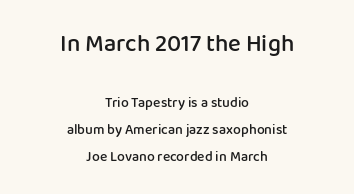
{"italic": "no", "bold": "semi", "underline": "no", "align": "center", "line_spacing": "loose", "line_spacing_ratio": 1.91, "letter_spacing": "normal", "letter_spacing_em": 0.0, "larger_block": "first", "size_ratio": 1.71, "glyph_px": 24}
